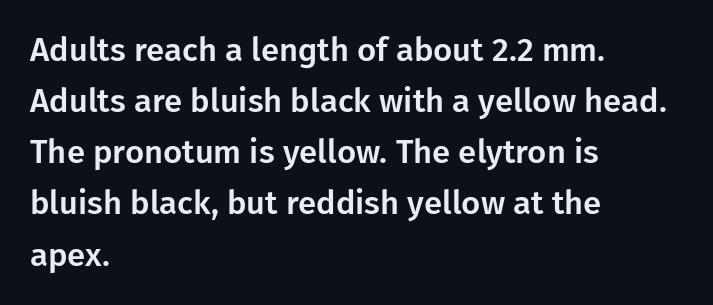
{"serif": "no", "italic": "no", "width": "normal", "stroke_contrast": "low", "x_height": "medium", "monospaced": "no", "underline": "no", "align": "left", "line_spacing": "normal", "line_spacing_ratio": 1.55, "letter_spacing": "normal", "letter_spacing_em": 0.0, "glyph_px": 33}
